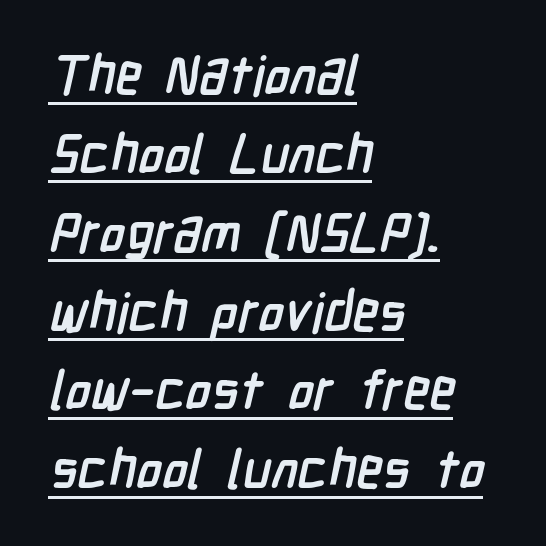
{"serif": "no", "bold": "yes", "weight": "semibold", "width": "condensed", "stroke_contrast": "low", "x_height": "medium", "monospaced": "no", "underline": "yes", "align": "left", "line_spacing": "normal", "line_spacing_ratio": 1.46, "letter_spacing": "normal", "letter_spacing_em": 0.0, "glyph_px": 54}
